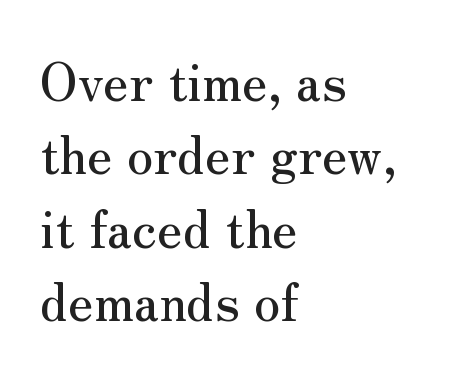
The specimen omits any rule beneath the text block's lines. The rendering anchors every line to the left-hand side. Regarding serifs, this sample has them. The line texture is even and compact thanks to regular tracking. Is this a fixed-width face? No — the glyphs have proportional, varying widths. Designer's note — italics off, roman on.
